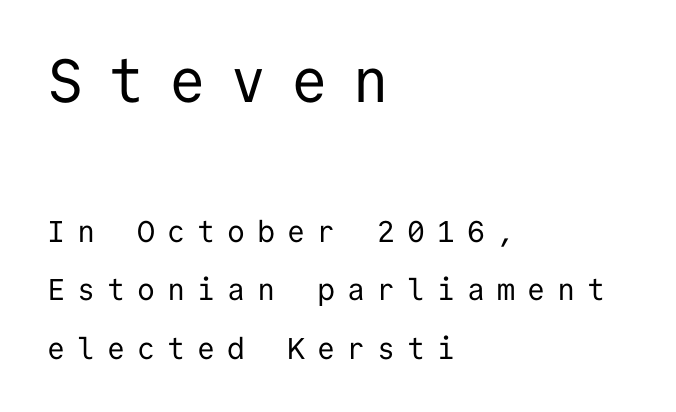
The image shows 61 px regular-weight sans-serif type, upright, monospaced; set left-aligned, loose line spacing (1.95x), unusually wide letter spacing (+0.4 em), not underlined; the first (top) block is 2.03x larger; low stroke contrast and a medium x-height.
